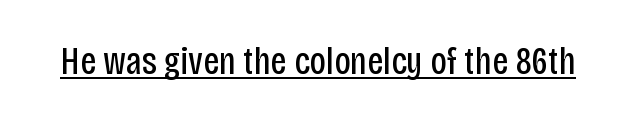
The image shows 39 px regular-weight, condensed sans-serif type, upright; set normal letter spacing, underlined; low stroke contrast and a large x-height.
